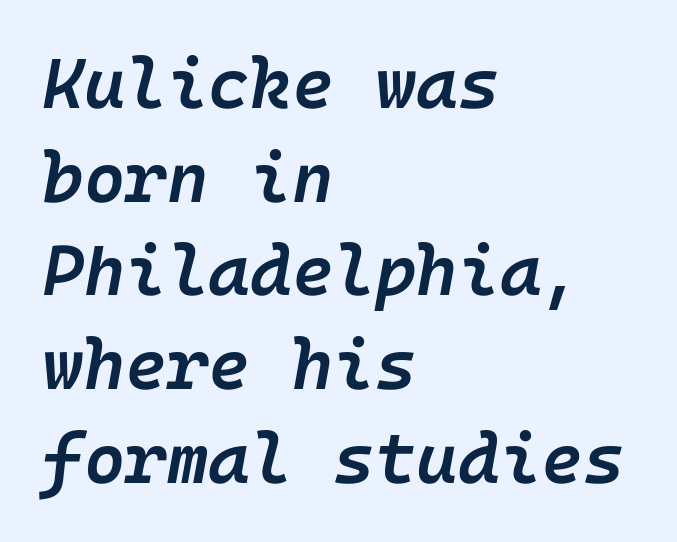
{"italic": "yes", "lean": "right", "slant_degrees": 10, "bold": "semi", "weight": "semibold", "width": "normal", "stroke_contrast": "low", "x_height": "medium", "underline": "no", "align": "left", "line_spacing": "normal", "line_spacing_ratio": 1.32, "letter_spacing": "normal", "letter_spacing_em": 0.0, "glyph_px": 71}
